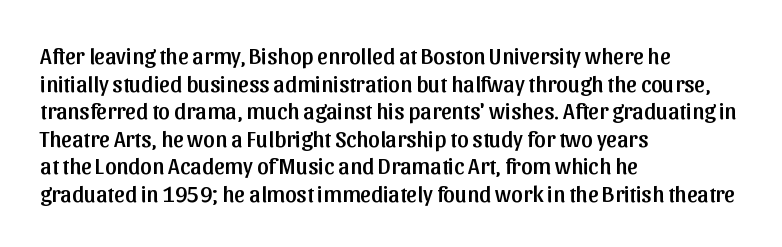
{"italic": "no", "underline": "no", "align": "left", "line_spacing_ratio": 1.2, "letter_spacing": "normal", "letter_spacing_em": 0.0, "glyph_px": 23}
